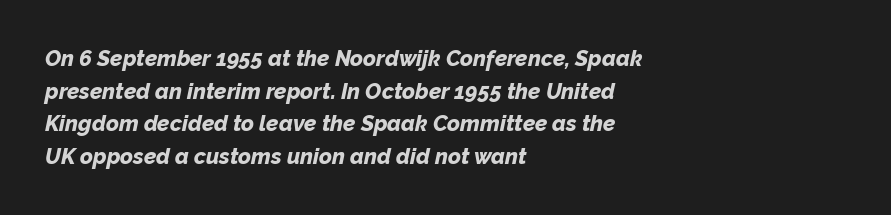
Q: Is the text bold? A: Yes.
Q: Is the text italic (slanted)? A: Yes, it leans right by about 12 degrees.
Q: Is the text underlined? A: No.
Q: How is the paragraph aligned? A: Left-aligned.
Q: Is the spacing between letters normal or unusually wide? A: Normal.
Q: Is the spacing between lines tight, normal or loose? A: Normal.
